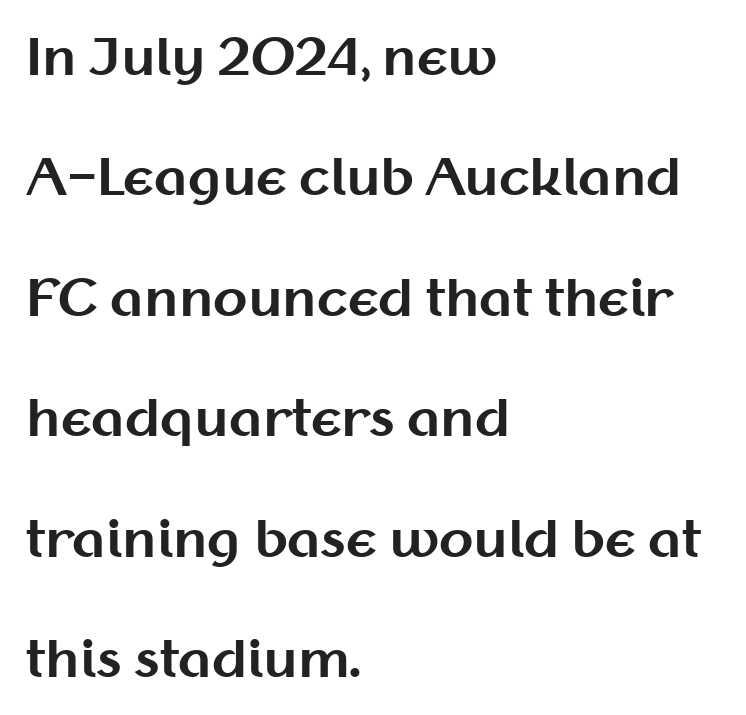
{"serif": "no", "italic": "no", "bold": "yes", "weight": "bold", "width": "normal", "stroke_contrast": "medium", "x_height": "medium", "monospaced": "no", "underline": "no", "align": "left", "line_spacing": "loose", "line_spacing_ratio": 2.41, "letter_spacing": "normal", "letter_spacing_em": 0.0, "glyph_px": 50}
